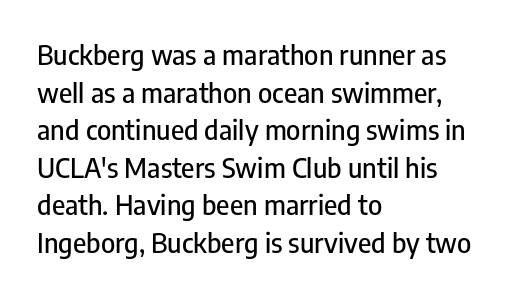
Plain, unruled lines of type. The lines in this sample share a left origin and differ only in where they stop. The specimen reads as upright at a glance. Letter spacing: default. If you measured baseline to baseline, you'd find a middling distance.
